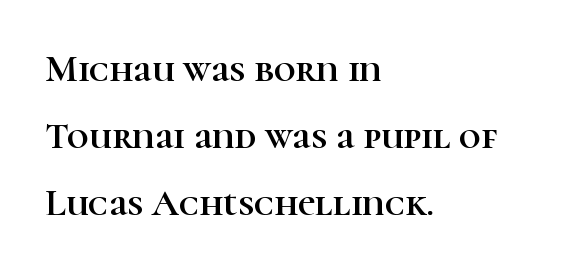
Q: Is the text italic (slanted)? A: No, it is upright.
Q: Is the typeface a serif or a sans-serif typeface? A: Serif.
Q: Is the text underlined? A: No.
Q: How is the paragraph aligned? A: Left-aligned.
Q: Is the spacing between letters normal or unusually wide? A: Normal.
Q: Width (condensed, normal, or wide)? A: Normal.
Q: Stroke contrast? A: High.
Q: x-height? A: Medium.
Q: Monospaced? A: No.
